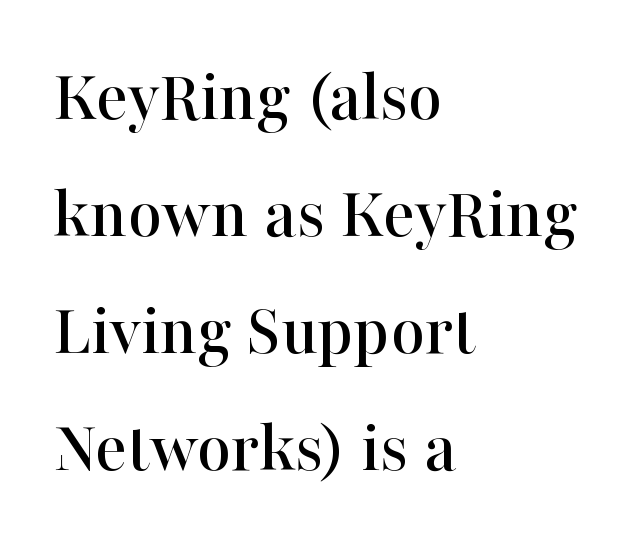
The image shows 74 px serif type, upright; set left-aligned, normal line spacing (1.58x), normal letter spacing, not underlined; high stroke contrast and a medium x-height.
